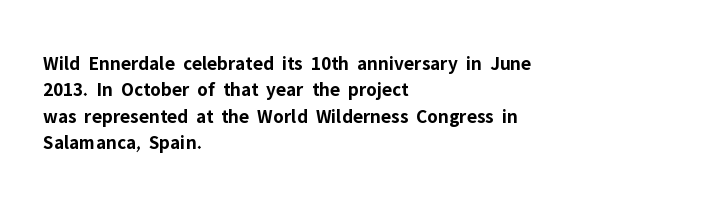
Q: Is the text bold? A: Yes.
Q: Is the text italic (slanted)? A: No, it is upright.
Q: Is the text underlined? A: No.
Q: How is the paragraph aligned? A: Left-aligned.
Q: Is the spacing between letters normal or unusually wide? A: Normal.
Q: Is the spacing between lines tight, normal or loose? A: Normal.
